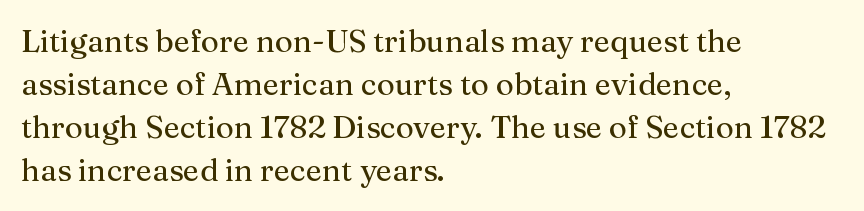
The passage shown is typed in a proportional face where columns would drift. Glyph-to-glyph distance matches everyday printed text. Observe the serifs anchoring each vertical stroke in this sample. Is there much room between lines? A standard amount, neither cramped nor airy.
